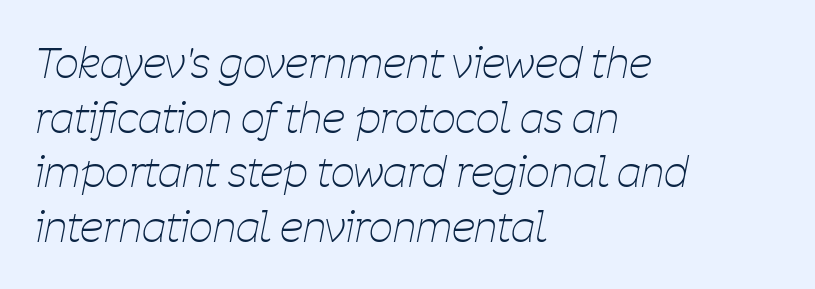
{"italic": "yes", "lean": "right", "slant_degrees": 11, "bold": "no", "weight": "thin", "width": "condensed", "stroke_contrast": "low", "x_height": "medium", "monospaced": "no", "underline": "no", "align": "left", "line_spacing": "normal", "line_spacing_ratio": 1.3, "letter_spacing": "normal", "letter_spacing_em": 0.0, "glyph_px": 42}
